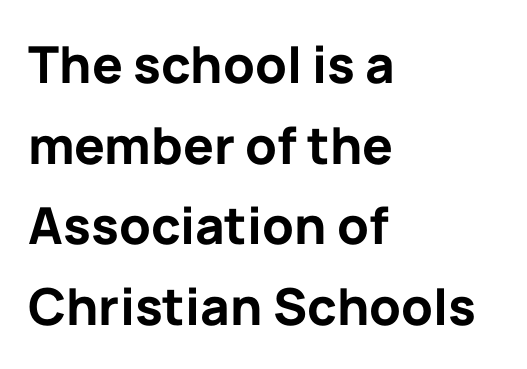
{"serif": "no", "italic": "no", "bold": "yes", "weight": "bold", "width": "normal", "stroke_contrast": "low", "x_height": "medium", "monospaced": "no", "underline": "no", "align": "left", "line_spacing": "normal", "line_spacing_ratio": 1.58, "letter_spacing": "normal", "letter_spacing_em": 0.0, "glyph_px": 51}
